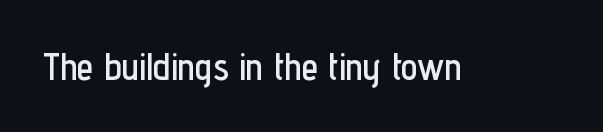
{"serif": "no", "italic": "no", "width": "condensed", "stroke_contrast": "low", "x_height": "medium", "monospaced": "no", "underline": "no", "letter_spacing": "normal", "letter_spacing_em": 0.0, "glyph_px": 38}
